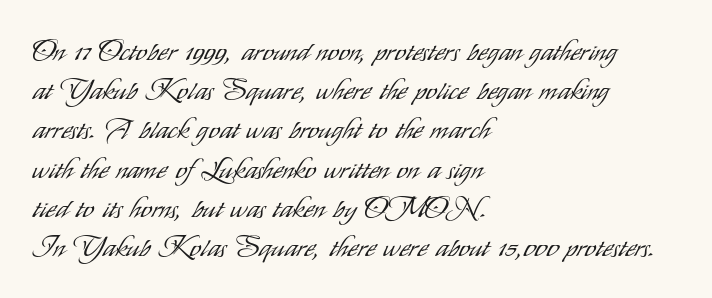
{"serif": "no", "bold": "no", "weight": "light", "width": "condensed", "stroke_contrast": "low", "x_height": "small", "monospaced": "no", "underline": "no", "align": "left", "line_spacing": "normal", "line_spacing_ratio": 1.4, "letter_spacing": "normal", "letter_spacing_em": 0.0, "glyph_px": 28}
